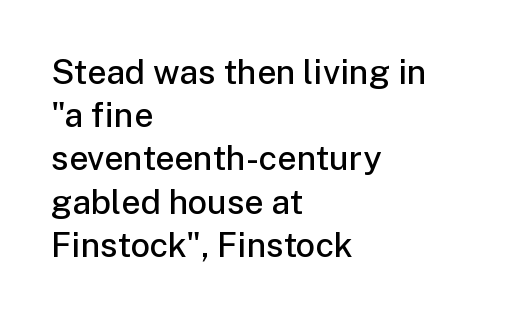
{"serif": "no", "italic": "no", "bold": "semi", "weight": "semibold", "width": "normal", "stroke_contrast": "low", "x_height": "medium", "monospaced": "no", "underline": "no", "align": "left", "line_spacing": "normal", "line_spacing_ratio": 1.27, "letter_spacing": "normal", "letter_spacing_em": 0.0, "glyph_px": 34}
